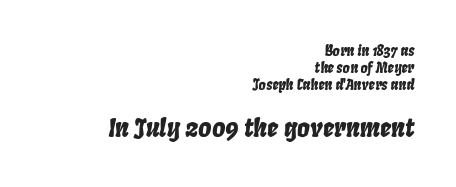
Q: Is the text italic (slanted)? A: Yes, it leans right by about 8 degrees.
Q: Is the text underlined? A: No.
Q: How is the paragraph aligned? A: Right-aligned.
Q: Is the spacing between letters normal or unusually wide? A: Normal.
Q: Which block of text is set in a larger size, the first (top) or the second (bottom)? A: The second (bottom) one.
